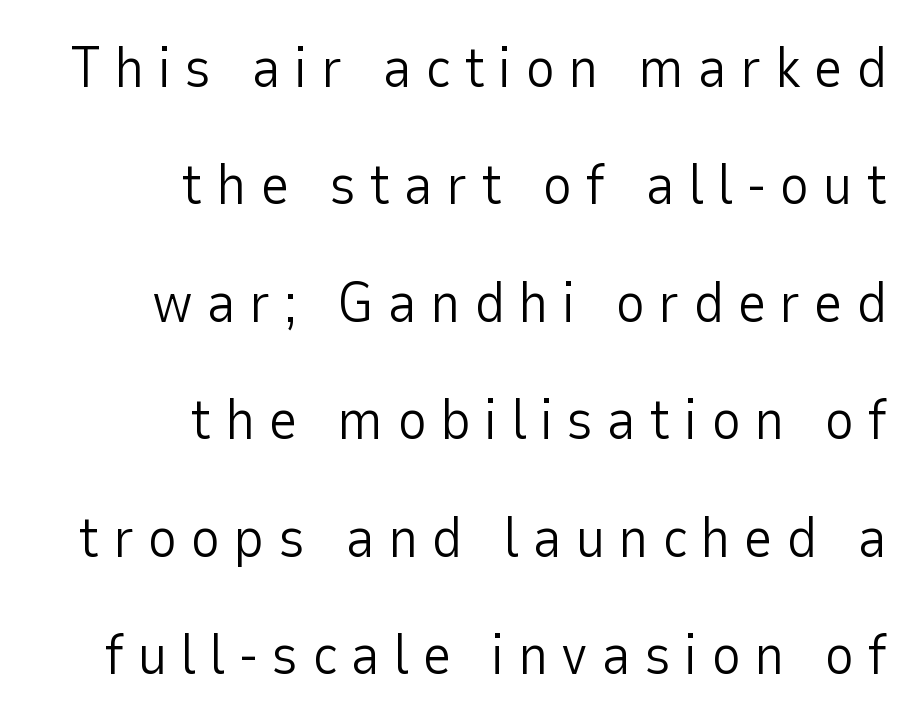
The image shows 57 px light sans-serif type, upright; set right-aligned, loose line spacing (2.06x), unusually wide letter spacing (+0.23 em), not underlined; low stroke contrast and a medium x-height.
